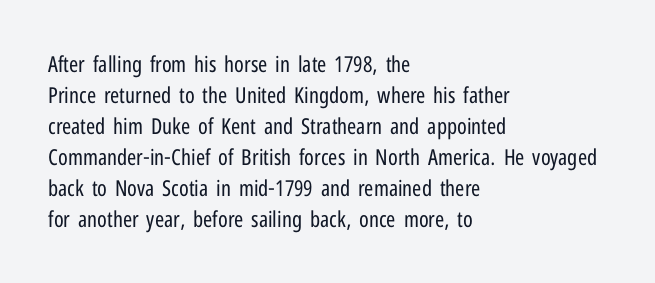
{"italic": "no", "bold": "no", "underline": "no", "align": "left", "line_spacing": "normal", "line_spacing_ratio": 1.41, "letter_spacing": "normal", "letter_spacing_em": 0.0, "glyph_px": 22}
